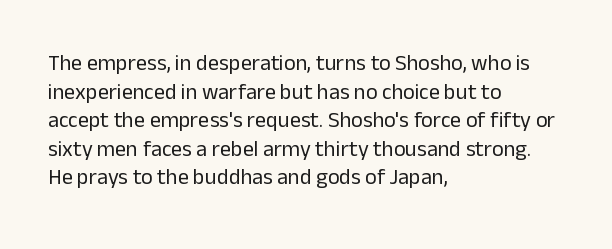
{"italic": "no", "bold": "no", "underline": "no", "align": "left", "line_spacing": "normal", "line_spacing_ratio": 1.3, "letter_spacing": "normal", "letter_spacing_em": 0.0, "glyph_px": 22}
